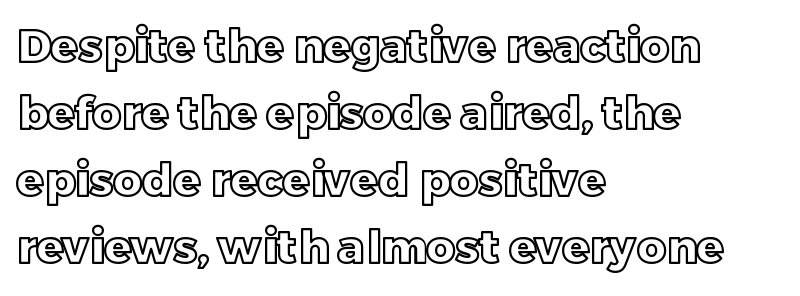
The image shows 45 px text type, upright; set left-aligned, normal line spacing (1.49x), normal letter spacing, not underlined; a large x-height.
